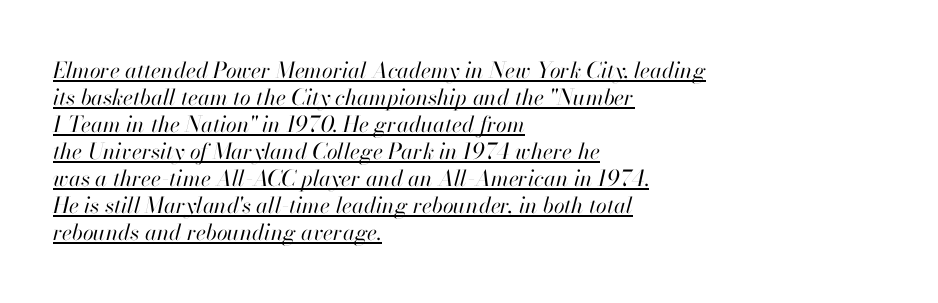
{"italic": "yes", "lean": "right", "slant_degrees": 13, "bold": "no", "underline": "yes", "align": "left", "line_spacing_ratio": 1.23, "letter_spacing": "normal", "letter_spacing_em": 0.0, "glyph_px": 22}
